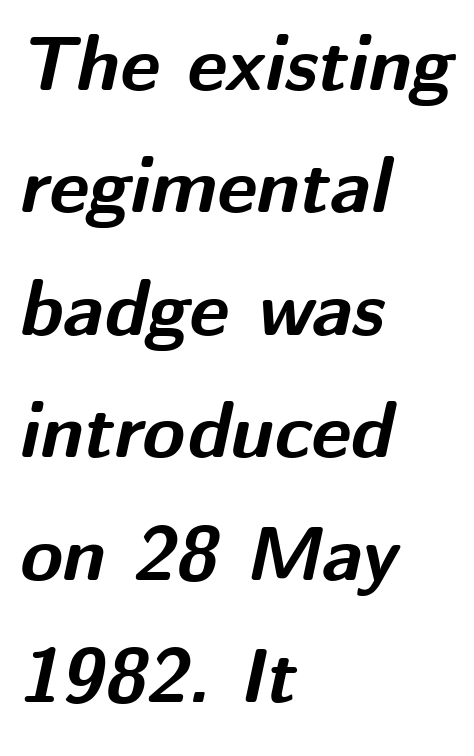
{"italic": "yes", "lean": "right", "slant_degrees": 12, "bold": "yes", "weight": "bold", "width": "normal", "stroke_contrast": "medium", "x_height": "medium", "monospaced": "no", "underline": "no", "align": "left", "line_spacing": "normal", "line_spacing_ratio": 1.59, "letter_spacing": "normal", "letter_spacing_em": 0.0, "glyph_px": 77}
